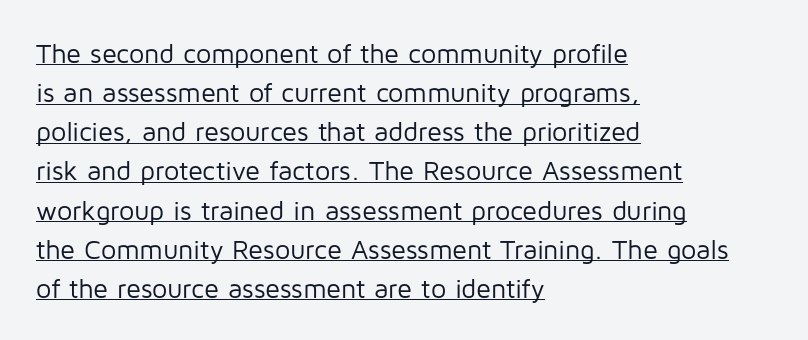
{"italic": "no", "bold": "no", "underline": "yes", "align": "left", "line_spacing": "normal", "line_spacing_ratio": 1.45, "letter_spacing": "normal", "letter_spacing_em": 0.0, "glyph_px": 27}
